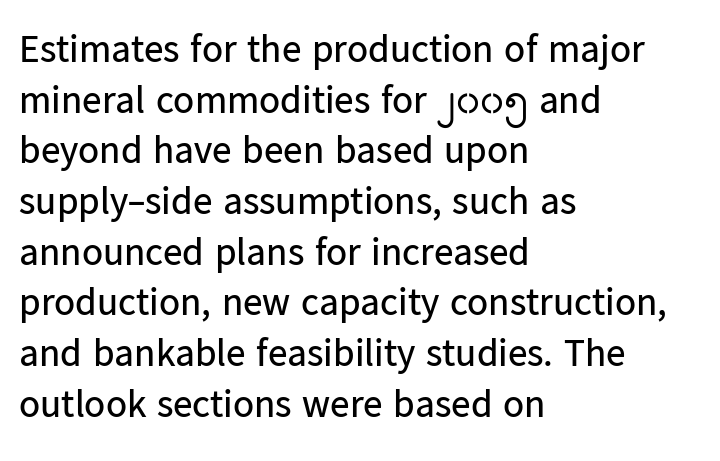
Q: Is the text bold? A: No.
Q: Is the text italic (slanted)? A: No, it is upright.
Q: Is the typeface a serif or a sans-serif typeface? A: Sans-serif.
Q: Is the text underlined? A: No.
Q: How is the paragraph aligned? A: Left-aligned.
Q: Is the spacing between letters normal or unusually wide? A: Normal.
Q: Is the spacing between lines tight, normal or loose? A: Normal.
Q: Width (condensed, normal, or wide)? A: Normal.
Q: Stroke contrast? A: Low.
Q: x-height? A: Medium.
Q: Monospaced? A: No.
